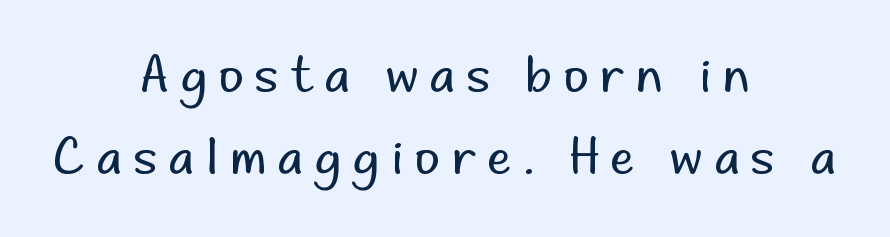
{"serif": "no", "italic": "no", "bold": "no", "weight": "regular", "width": "normal", "stroke_contrast": "low", "x_height": "small", "monospaced": "no", "underline": "no", "align": "center", "line_spacing_ratio": 1.71, "letter_spacing": "wide", "letter_spacing_em": 0.25, "glyph_px": 48}
